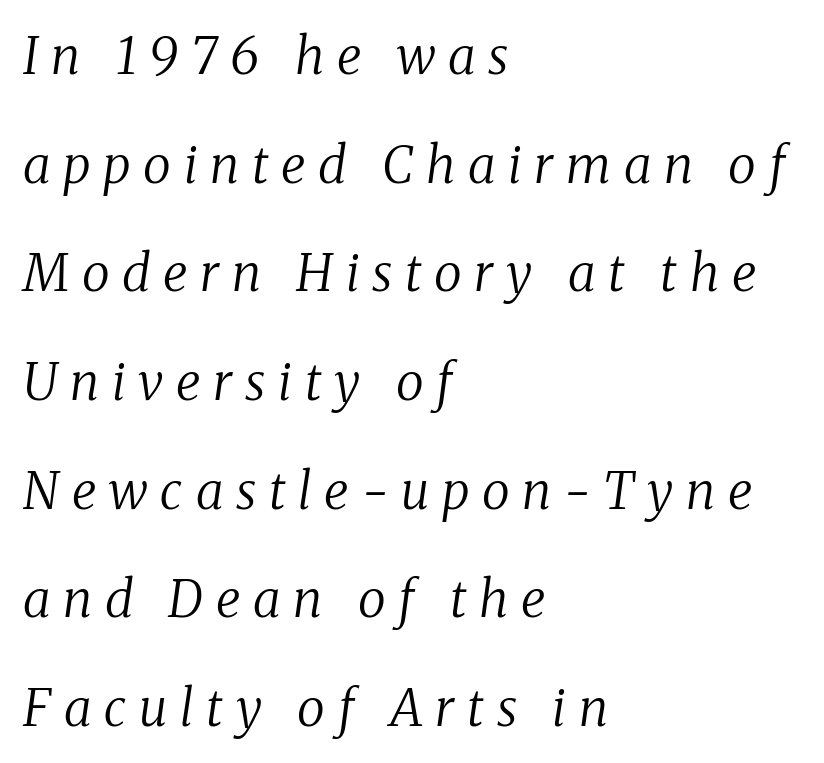
Line spacing here is loose. The text was rendered using a seriffed face with decorative stroke endings. Counters stay open thanks to moderate or lighter strokes. Spacing verdict: proportional, widths tailored to each character. The lines are quadded left. In terms of letterspacing, this is a distinctly airy, spread setting.
